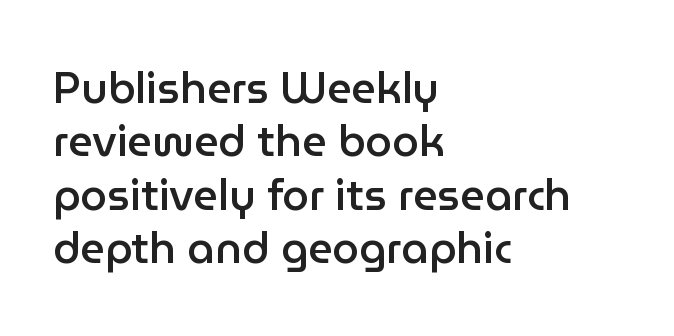
Each word holds together tightly as a unit, with standard inter-letter gaps. Short and long lines alike share a common starting point at left. Character widths vary here, with narrow letters taking less room than wide ones. Each row of text sits above clean, open space. A semibold gives these letters moderate extra thickness, short of bold.
